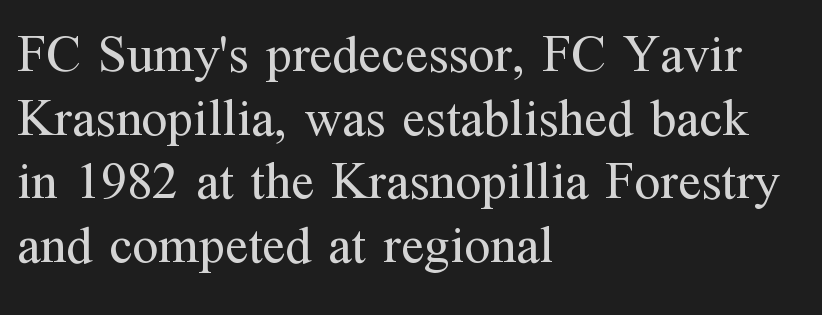
The image shows 53 px regular-weight serif type, upright; set left-aligned, line spacing 1.2x, normal letter spacing, not underlined; medium stroke contrast and a medium x-height.
